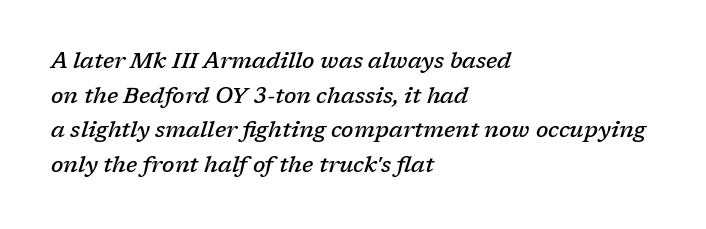
{"italic": "yes", "lean": "right", "slant_degrees": 17, "bold": "semi", "underline": "no", "align": "left", "line_spacing": "normal", "line_spacing_ratio": 1.57, "letter_spacing": "normal", "letter_spacing_em": 0.0, "glyph_px": 22}
